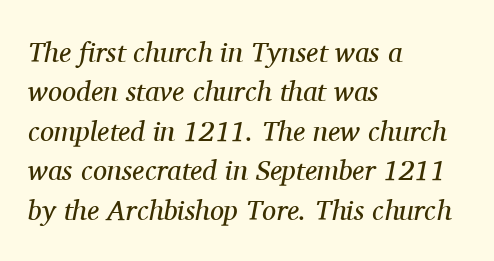
The image shows 28 px regular-weight serif type, italic (leaning right); set left-aligned, normal line spacing (1.41x), normal letter spacing, not underlined; medium stroke contrast and a medium x-height.
